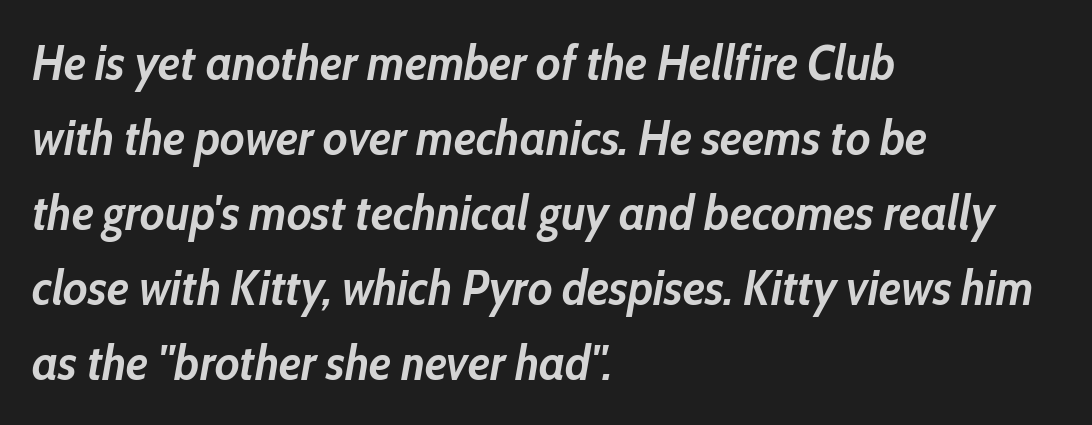
{"italic": "yes", "lean": "right", "slant_degrees": 10, "bold": "yes", "weight": "semibold", "width": "condensed", "stroke_contrast": "low", "x_height": "medium", "monospaced": "no", "underline": "no", "align": "left", "line_spacing": "normal", "line_spacing_ratio": 1.53, "letter_spacing": "normal", "letter_spacing_em": 0.0, "glyph_px": 49}
